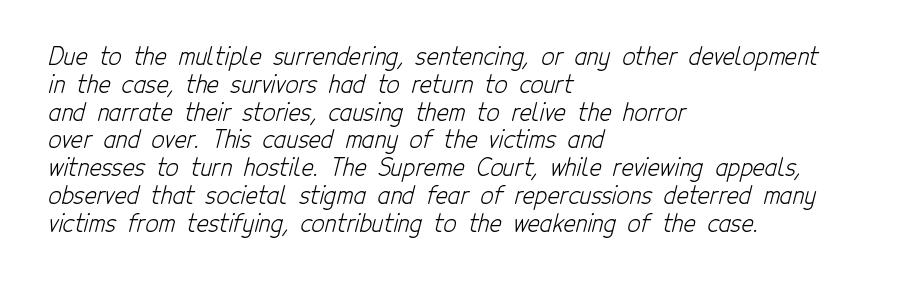
Q: Is the text bold? A: No.
Q: Is the text underlined? A: No.
Q: How is the paragraph aligned? A: Left-aligned.
Q: Is the spacing between letters normal or unusually wide? A: Normal.
